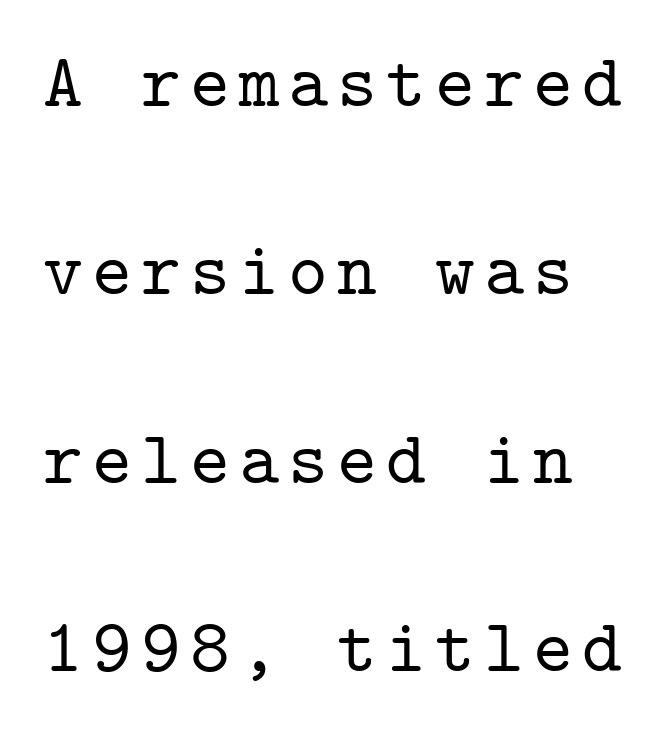
The image shows 76 px serif type, upright, monospaced; set loose line spacing (2.48x), not underlined; low stroke contrast and a medium x-height.
